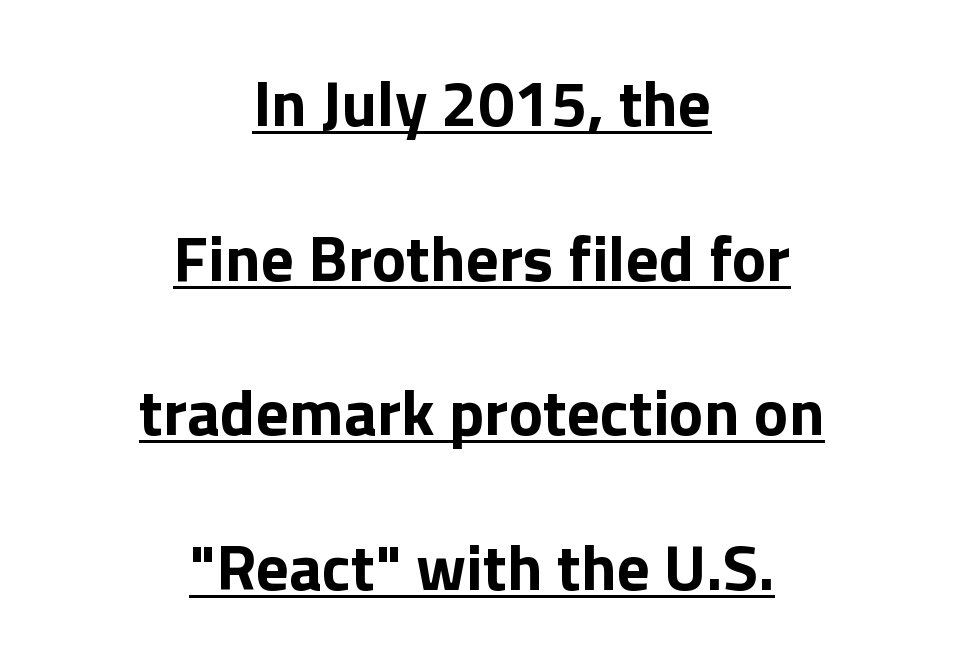
The image shows 65 px bold sans-serif type, upright; set centered, loose line spacing (2.38x), normal letter spacing, underlined; low stroke contrast and a medium x-height.
